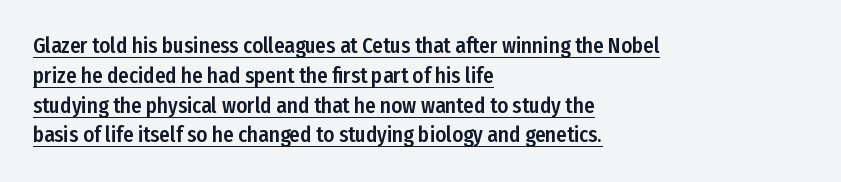
{"italic": "no", "underline": "yes", "align": "left", "line_spacing": "normal", "line_spacing_ratio": 1.42, "letter_spacing": "normal", "letter_spacing_em": 0.0, "glyph_px": 21}
